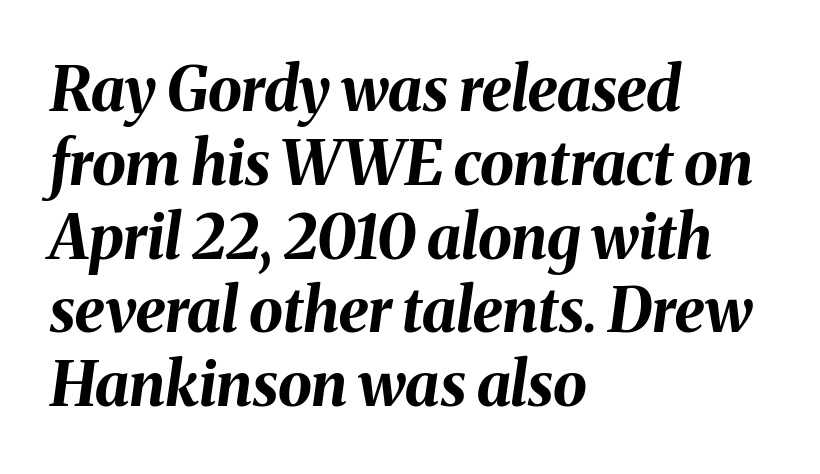
On the weight axis this lands at bold, roughly 700. Compared with a centered layout, this one pins lines to the left instead. Posture: slanted. Honestly, the letter spacing is just normal — you wouldn't notice it. Varying glyph widths throughout — classic text-font behaviour. Decoration check: the copy has no underline.
